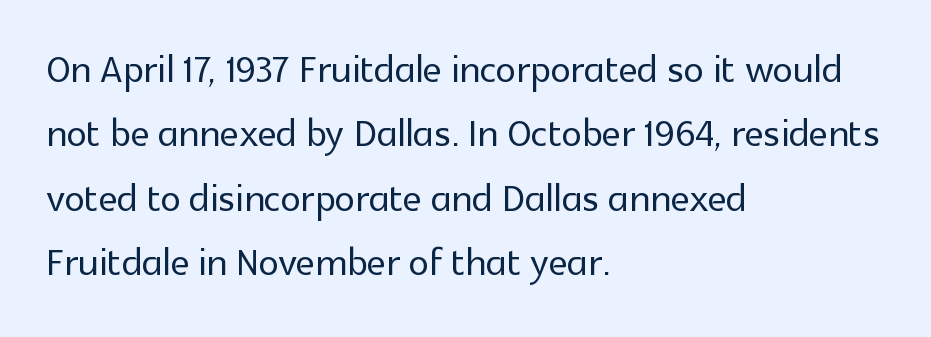
The rendering shows plain stroke endings on the letterforms — a sans-serif design. Underlining? Definitely not there. This is roman type, the default non-slanted kind. Varying glyph widths throughout — classic text-font behaviour.
